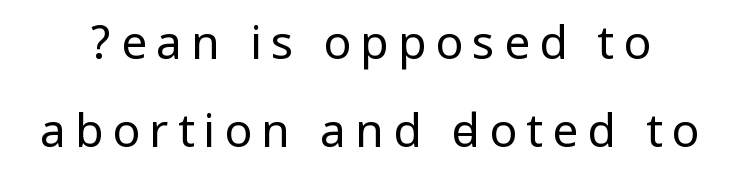
This rendering features lettering with no underline. A roman cut, with each character standing at attention. Tracking here is generous; glyphs stand well apart from one another. Look at the bottom of the vertical strokes: they stop flat, with no serifs. No chunkiness to these letters — they're not bold. How would I describe the line gaps? Wide and relaxed.
